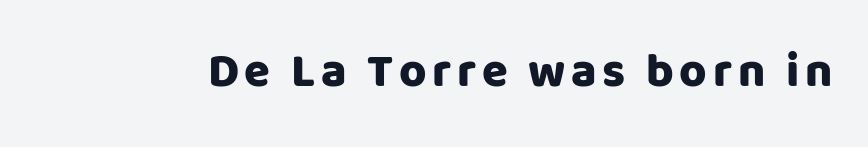
The passage shown is typed in a proportional face where columns would drift. Letters rest on an invisible, unmarked baseline. A typesetter would mark this as roman, not italic. You can tell from the bare stems that sans-serif type was used.
